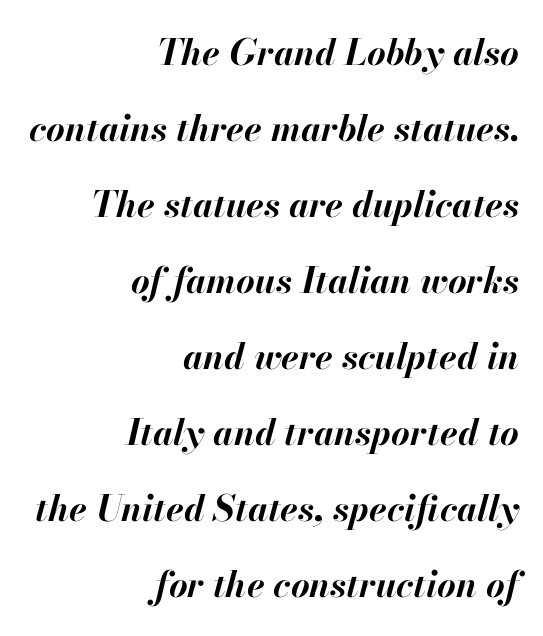
Q: Is the text bold? A: Yes.
Q: Is the text italic (slanted)? A: Yes, it leans right by about 13 degrees.
Q: Is the text underlined? A: No.
Q: How is the paragraph aligned? A: Right-aligned.
Q: Is the spacing between letters normal or unusually wide? A: Normal.
Q: Is the spacing between lines tight, normal or loose? A: Loose.
Q: Width (condensed, normal, or wide)? A: Normal.
Q: Stroke contrast? A: High.
Q: x-height? A: Small.
Q: Monospaced? A: No.
